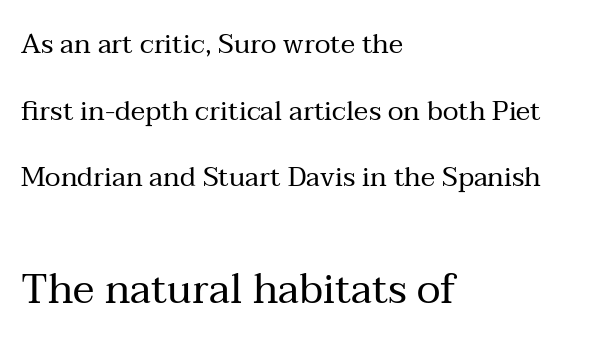
The image shows 41 px regular-weight serif type, upright; set left-aligned, loose line spacing (2.47x), normal letter spacing, not underlined; the second (bottom) block is 1.52x larger; medium stroke contrast and a medium x-height.
